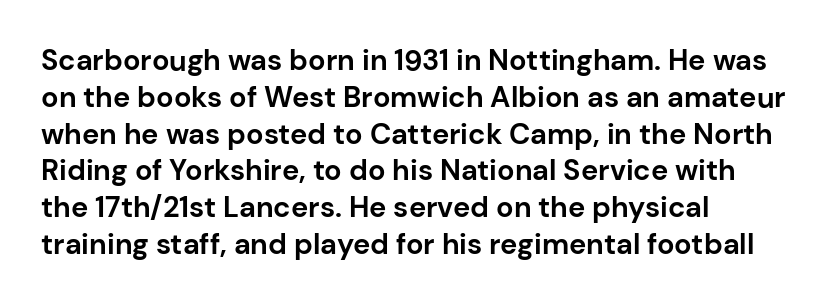
Q: Is the text bold? A: Yes.
Q: Is the text italic (slanted)? A: No, it is upright.
Q: Is the typeface a serif or a sans-serif typeface? A: Sans-serif.
Q: Is the text underlined? A: No.
Q: How is the paragraph aligned? A: Left-aligned.
Q: Is the spacing between letters normal or unusually wide? A: Normal.
Q: Is the spacing between lines tight, normal or loose? A: Normal.
Q: Width (condensed, normal, or wide)? A: Normal.
Q: Stroke contrast? A: Low.
Q: x-height? A: Medium.
Q: Monospaced? A: No.
